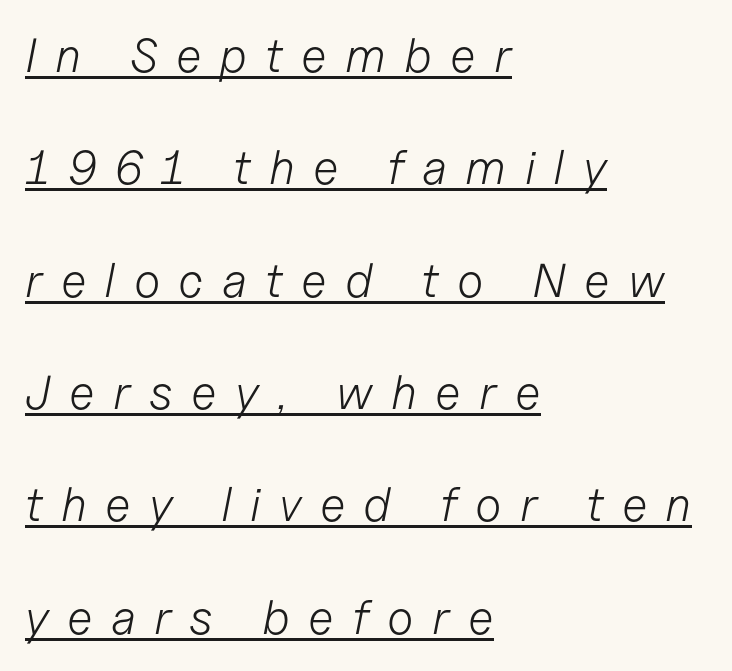
What stands out about the letter spacing? Its width — letters are far apart. The paragraph shown leans on its left margin. This block would shrink considerably if given ordinary leading; it's expanded now. These characters rest on top of a visible drawn line. Looks like regular typesetting: each glyph gets only the width it needs.
